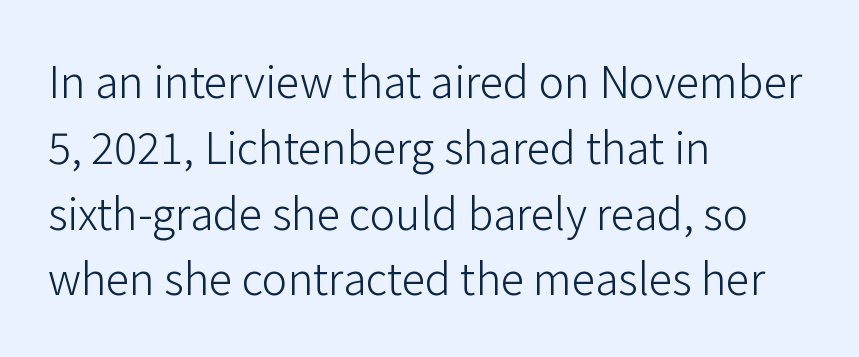
The image shows 43 px light sans-serif type, upright; set left-aligned, normal line spacing (1.53x), normal letter spacing, not underlined; low stroke contrast and a medium x-height.
